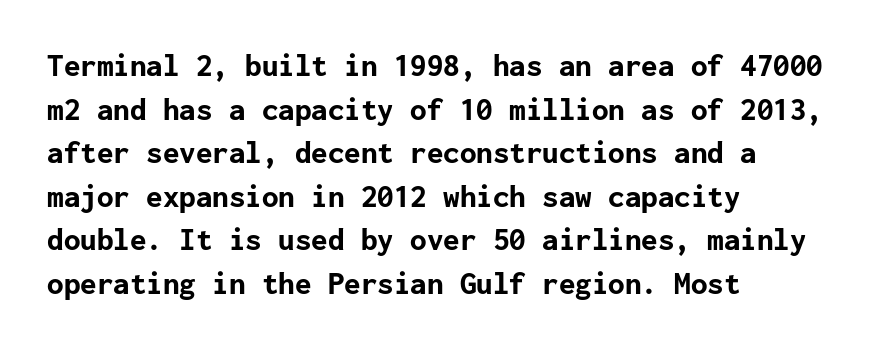
Q: Is the text bold? A: Yes.
Q: Is the text italic (slanted)? A: No, it is upright.
Q: Is the typeface a serif or a sans-serif typeface? A: Sans-serif.
Q: Is the text underlined? A: No.
Q: How is the paragraph aligned? A: Left-aligned.
Q: Is the spacing between letters normal or unusually wide? A: Normal.
Q: Is the spacing between lines tight, normal or loose? A: Normal.
Q: Width (condensed, normal, or wide)? A: Normal.
Q: Stroke contrast? A: Low.
Q: x-height? A: Medium.
